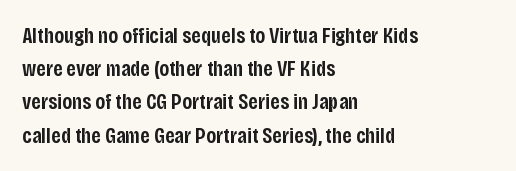
Q: Is the text bold? A: Semi-bold.
Q: Is the text italic (slanted)? A: No, it is upright.
Q: Is the text underlined? A: No.
Q: How is the paragraph aligned? A: Left-aligned.
Q: Is the spacing between letters normal or unusually wide? A: Normal.
Q: Is the spacing between lines tight, normal or loose? A: Normal.
